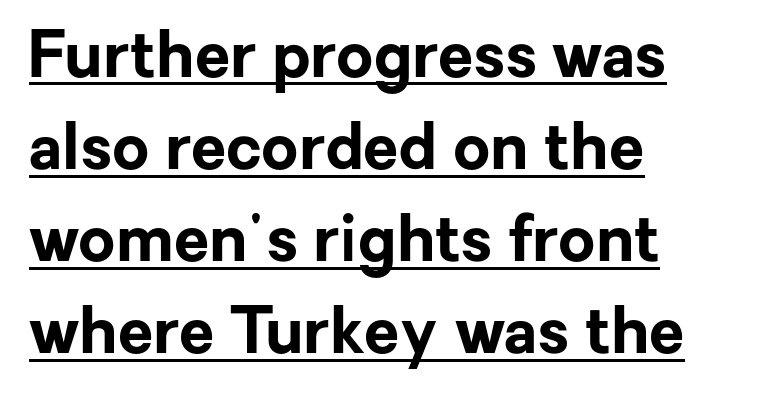
Q: Is the text bold? A: Yes.
Q: Is the text italic (slanted)? A: No, it is upright.
Q: Is the typeface a serif or a sans-serif typeface? A: Sans-serif.
Q: Is the text underlined? A: Yes.
Q: How is the paragraph aligned? A: Left-aligned.
Q: Is the spacing between letters normal or unusually wide? A: Normal.
Q: Is the spacing between lines tight, normal or loose? A: Normal.
Q: Width (condensed, normal, or wide)? A: Normal.
Q: Stroke contrast? A: Low.
Q: x-height? A: Medium.
Q: Monospaced? A: No.
